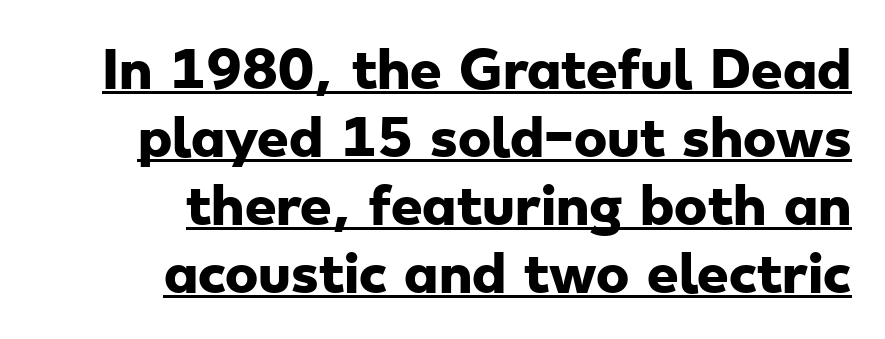
Q: Is the text bold? A: Yes.
Q: Is the typeface a serif or a sans-serif typeface? A: Sans-serif.
Q: Is the text underlined? A: Yes.
Q: How is the paragraph aligned? A: Right-aligned.
Q: Is the spacing between letters normal or unusually wide? A: Normal.
Q: Is the spacing between lines tight, normal or loose? A: Normal.
Q: Width (condensed, normal, or wide)? A: Wide.
Q: Stroke contrast? A: Low.
Q: x-height? A: Small.
Q: Monospaced? A: No.
